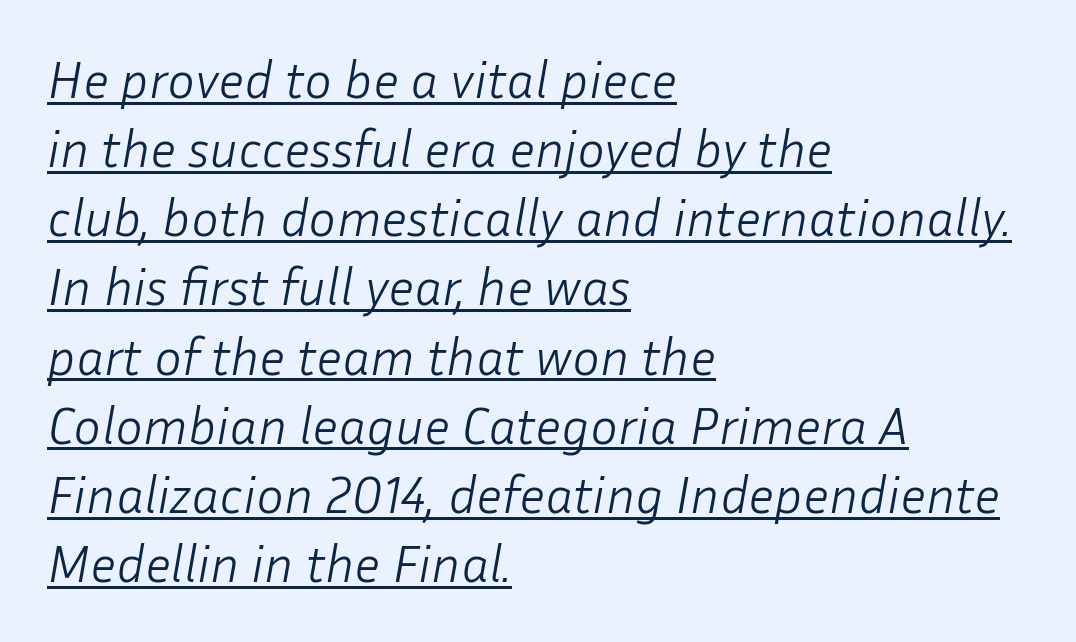
Q: Is the text bold? A: No.
Q: Is the text italic (slanted)? A: Yes, it leans right by about 10 degrees.
Q: Is the text underlined? A: Yes.
Q: How is the paragraph aligned? A: Left-aligned.
Q: Is the spacing between letters normal or unusually wide? A: Normal.
Q: Is the spacing between lines tight, normal or loose? A: Normal.
Q: Width (condensed, normal, or wide)? A: Normal.
Q: Stroke contrast? A: Low.
Q: x-height? A: Medium.
Q: Monospaced? A: No.
